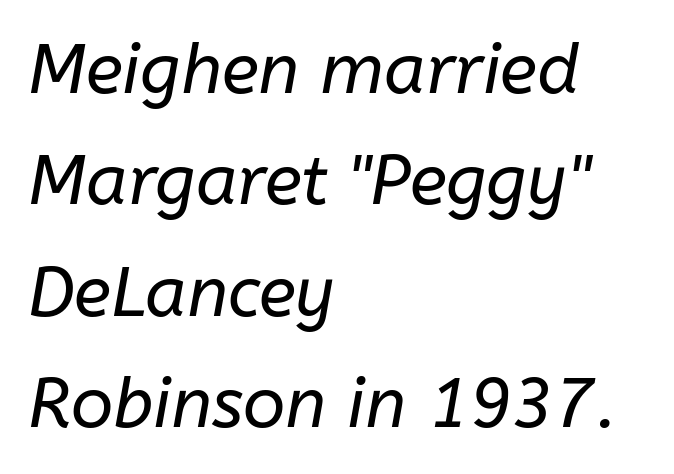
Q: Is the text bold? A: No.
Q: Is the text italic (slanted)? A: Yes, it leans right by about 10 degrees.
Q: Is the text underlined? A: No.
Q: How is the paragraph aligned? A: Left-aligned.
Q: Is the spacing between letters normal or unusually wide? A: Normal.
Q: Is the spacing between lines tight, normal or loose? A: Normal.
Q: Width (condensed, normal, or wide)? A: Normal.
Q: Stroke contrast? A: Low.
Q: x-height? A: Medium.
Q: Monospaced? A: No.
